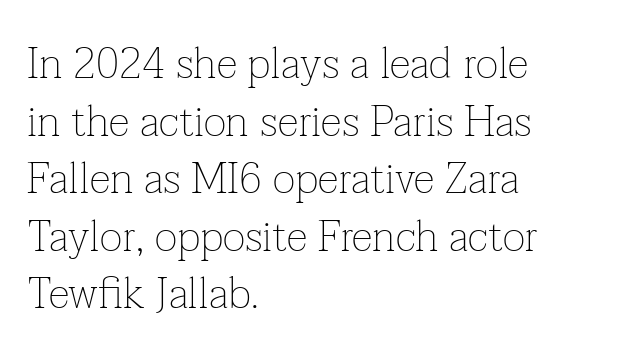
The image shows 43 px thin serif type, upright; set left-aligned, normal line spacing (1.34x), normal letter spacing, not underlined; low stroke contrast and a medium x-height.
